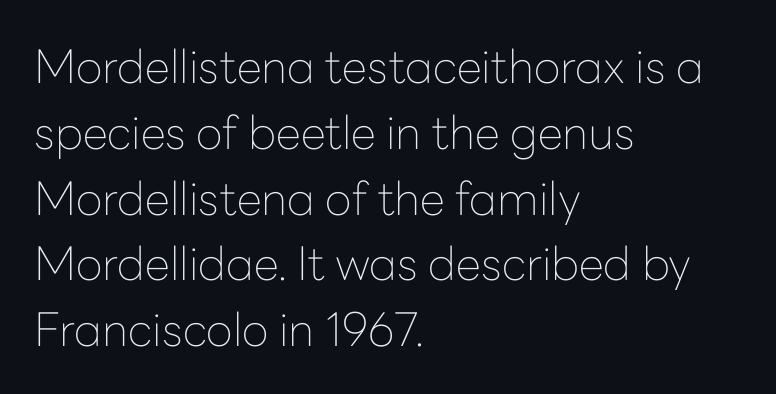
{"serif": "no", "italic": "no", "bold": "no", "weight": "thin", "width": "normal", "stroke_contrast": "low", "x_height": "medium", "monospaced": "no", "underline": "no", "align": "left", "line_spacing": "normal", "line_spacing_ratio": 1.43, "letter_spacing": "normal", "letter_spacing_em": 0.0, "glyph_px": 46}
